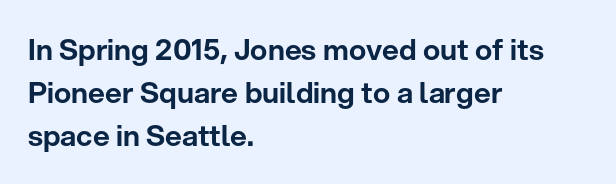
Nope, no serifs anywhere on these letters. If you drew a ruler down the left edge, every line would touch it. This is roman type, the default non-slanted kind. Plain, unruled lines of type.
